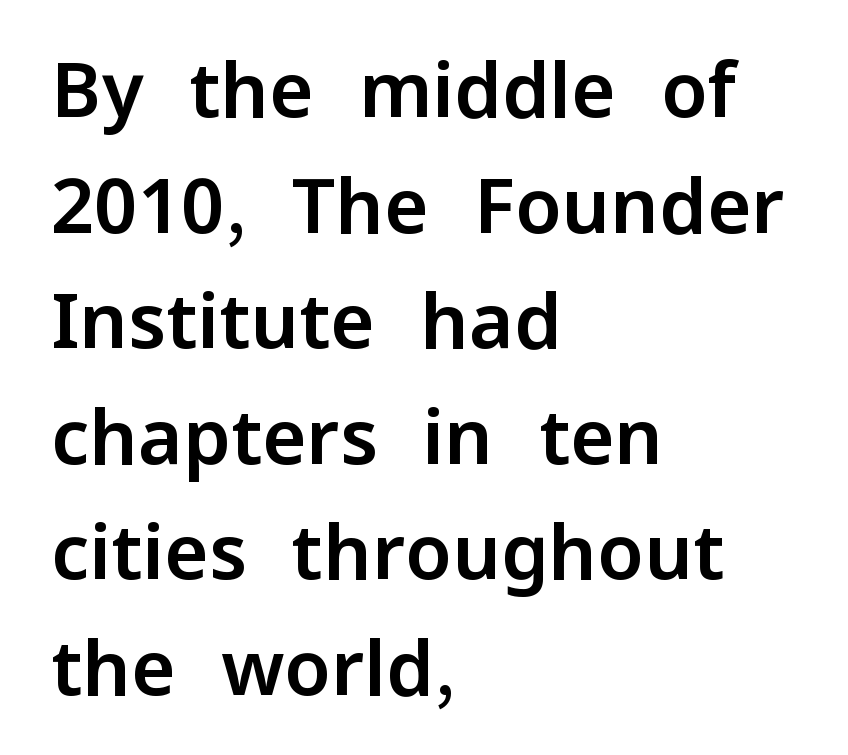
The image shows 76 px sans-serif type, upright; set left-aligned, normal line spacing (1.52x), normal letter spacing, not underlined; low stroke contrast and a medium x-height.
